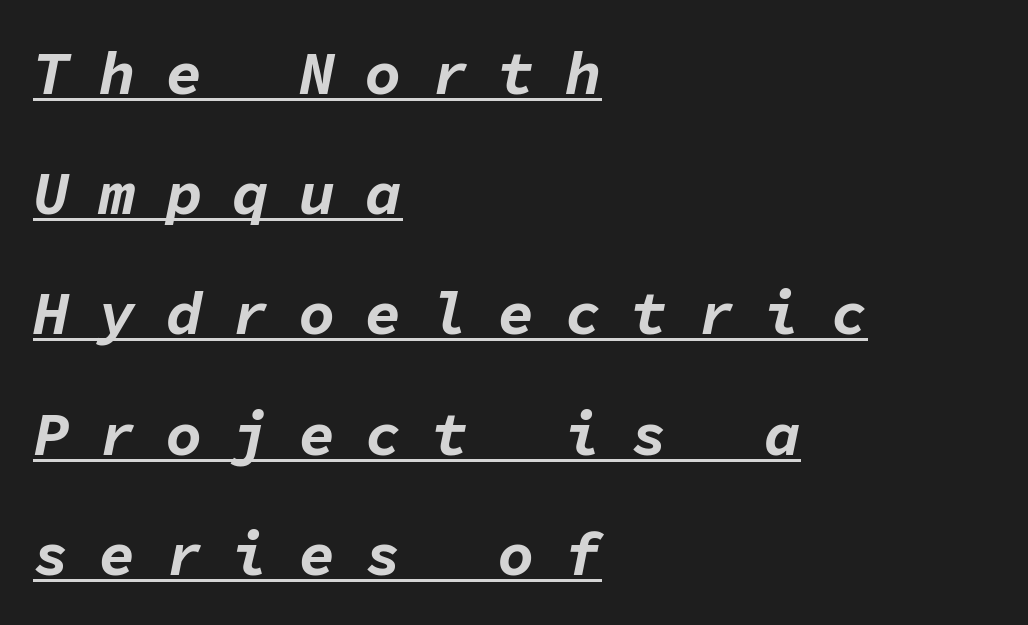
The image shows 61 px bold type, italic (leaning right), monospaced; set left-aligned, loose line spacing (1.97x), unusually wide letter spacing (+0.49 em), underlined; low stroke contrast and a medium x-height.
